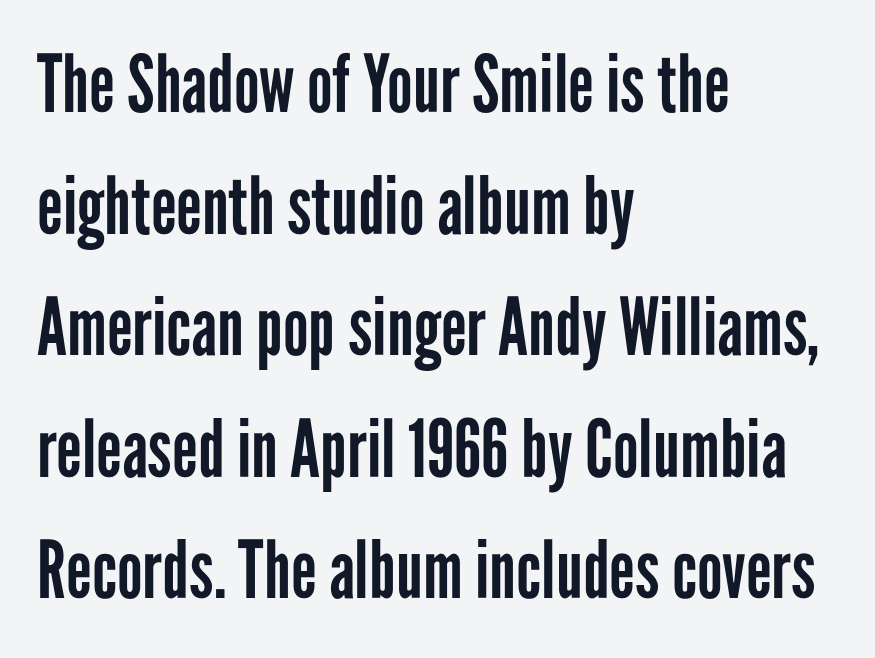
Examine the stroke ends and you'll find no serifs. Underline: absent. Stem width sits at or under what a default text font uses. The passage is arranged the way most books set body copy — flush left. Tracking here is standard; glyphs follow each other at the usual distance.
